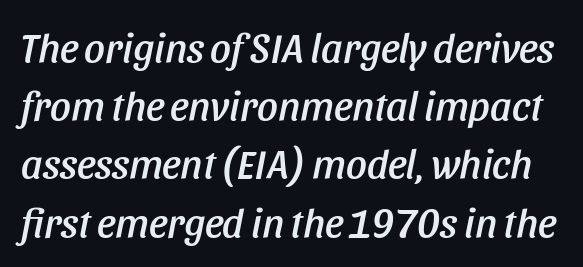
{"italic": "yes", "lean": "right", "slant_degrees": 11, "width": "condensed", "stroke_contrast": "low", "x_height": "large", "monospaced": "no", "underline": "no", "line_spacing": "normal", "line_spacing_ratio": 1.42, "letter_spacing": "normal", "letter_spacing_em": 0.0, "glyph_px": 41}
